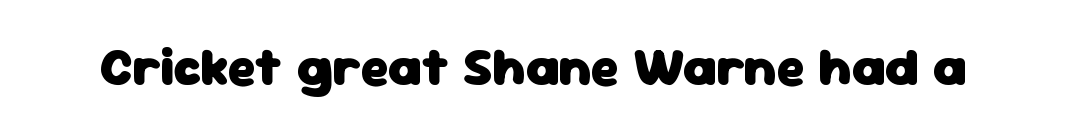
The image shows 54 px heavy sans-serif type, upright; set normal letter spacing, not underlined; low stroke contrast and a medium x-height.
